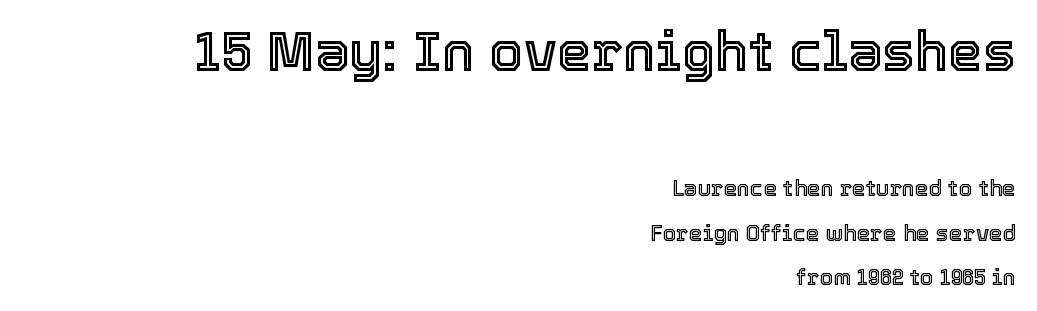
The image shows 55 px text type, upright; set right-aligned, loose line spacing (2.02x), normal letter spacing, not underlined; the first (top) block is 2.5x larger; a medium x-height.
